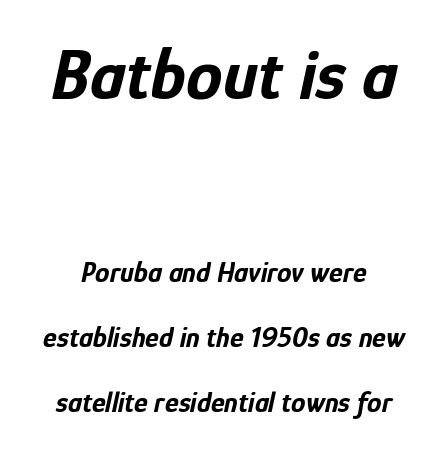
{"italic": "yes", "lean": "right", "slant_degrees": 12, "bold": "yes", "weight": "bold", "width": "condensed", "stroke_contrast": "low", "x_height": "medium", "monospaced": "no", "underline": "no", "line_spacing": "loose", "line_spacing_ratio": 2.24, "letter_spacing": "normal", "letter_spacing_em": 0.0, "larger_block": "first", "size_ratio": 2.52, "glyph_px": 73}
